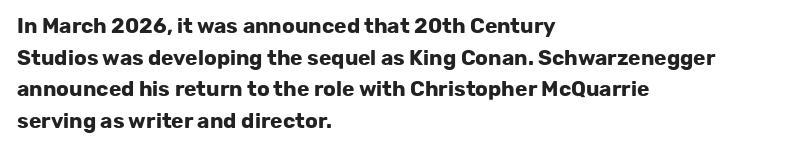
This is roman type, the default non-slanted kind. Observe the ordinary spacing: letters are neighbours, not strangers. The space between consecutive lines is moderate. Leftover space on each line is placed entirely after the last word. The string is rendered with underlining switched off. What weight is shown? A full bold with thick strokes.
